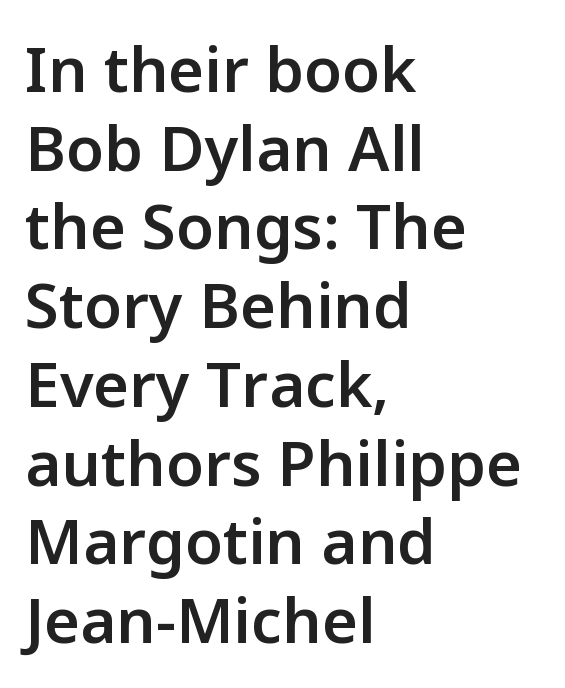
Q: Is the text bold? A: Semi-bold.
Q: Is the text italic (slanted)? A: No, it is upright.
Q: Is the typeface a serif or a sans-serif typeface? A: Sans-serif.
Q: Is the text underlined? A: No.
Q: How is the paragraph aligned? A: Left-aligned.
Q: Is the spacing between letters normal or unusually wide? A: Normal.
Q: Is the spacing between lines tight, normal or loose? A: Normal.
Q: Width (condensed, normal, or wide)? A: Normal.
Q: Stroke contrast? A: Low.
Q: x-height? A: Medium.
Q: Monospaced? A: No.
